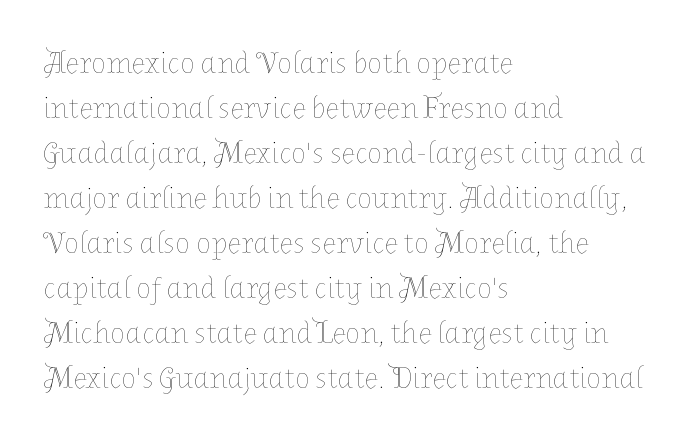
The type is set solid horizontally, with unmodified tracking. These lines are rendered in a variable-pitch font. Tall strokes in this sample are plumb rather than angled. The block of text has a typical density, with ordinary space between rows. The letters look calm and open, with moderate or lighter stems. Each line starts at the same left margin while the right side varies.
